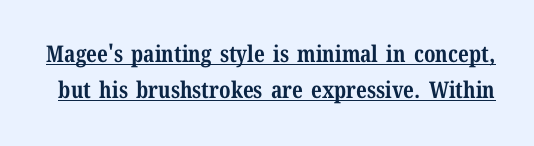
Posture: straight, roman, zero tilt. Honestly, the letter spacing is just normal — you wouldn't notice it. This sample carries an underscore along the baseline area. Does the leading feel generous? No, just average. You'd pick this weight for a headline — it's a proper bold.
